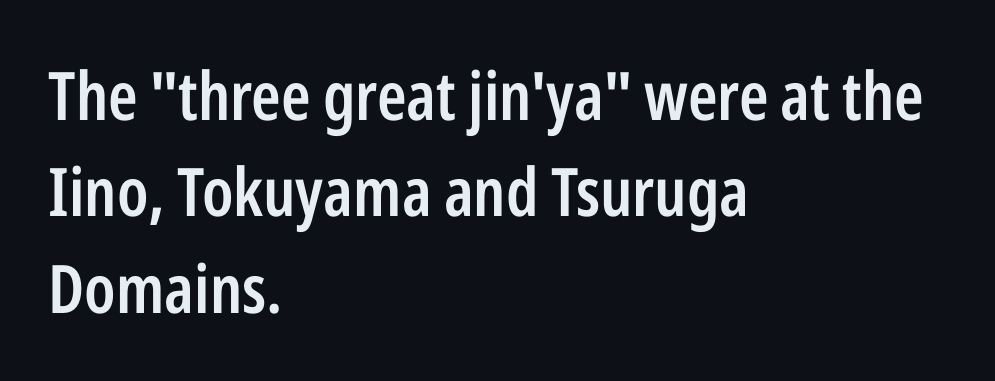
Compared with typical paragraphs, the rows here are spaced about the same. Check under the words: just untouched page. Left-aligned paragraph, ragged on the right. The letters are semibold — heavier than regular but short of a full bold. Here the designer chose a conventional face with non-uniform glyph widths.
